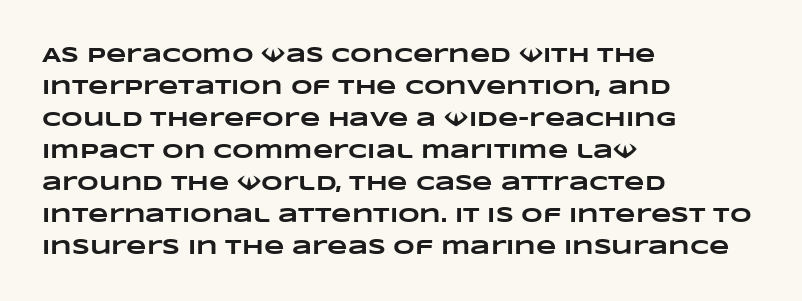
{"bold": "yes", "underline": "no", "align": "left", "line_spacing": "normal", "line_spacing_ratio": 1.52, "letter_spacing": "normal", "letter_spacing_em": 0.0, "glyph_px": 21}
